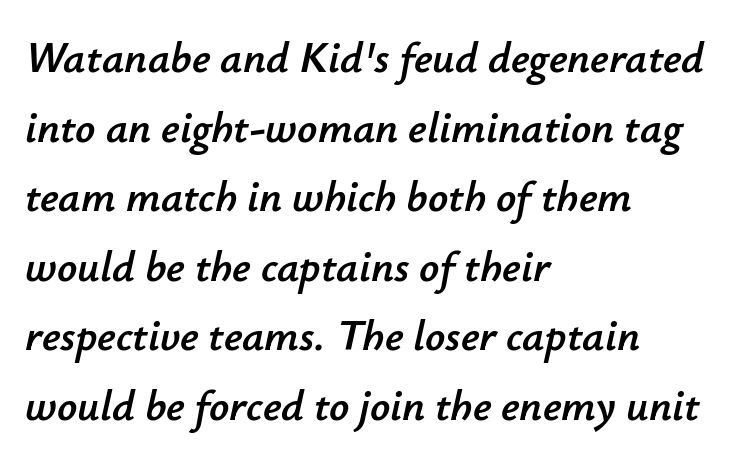
{"italic": "yes", "lean": "right", "slant_degrees": 12, "width": "normal", "stroke_contrast": "low", "x_height": "small", "monospaced": "no", "underline": "no", "align": "left", "line_spacing": "normal", "line_spacing_ratio": 1.58, "letter_spacing": "normal", "letter_spacing_em": 0.0, "glyph_px": 44}
